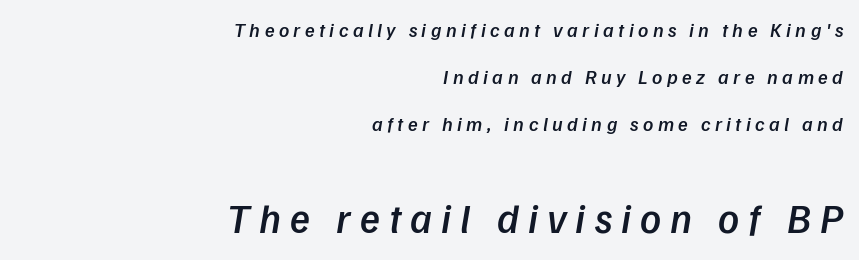
This rendering features lettering with no underline. Each letter keeps its own natural width here, so spacing adapts to shape. This rendering widens character spacing well past its baseline value. The glyphs have the mass of a demibold cut, below bold. Right-aligned paragraph, ragged on the left.
